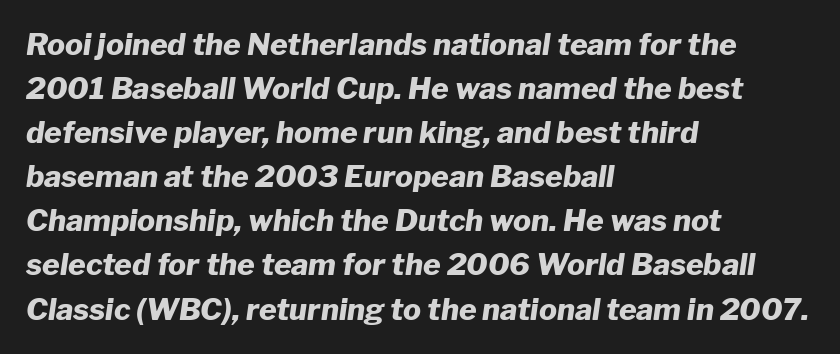
Q: Is the text bold? A: Yes.
Q: Is the text italic (slanted)? A: Yes, it leans right by about 8 degrees.
Q: Is the text underlined? A: No.
Q: How is the paragraph aligned? A: Left-aligned.
Q: Is the spacing between letters normal or unusually wide? A: Normal.
Q: Is the spacing between lines tight, normal or loose? A: Normal.
Q: Width (condensed, normal, or wide)? A: Normal.
Q: Stroke contrast? A: Low.
Q: x-height? A: Medium.
Q: Monospaced? A: No.
